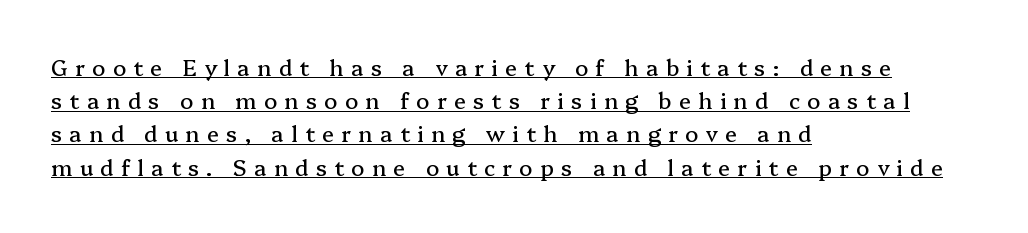
The image shows 22 px text type, upright; set left-aligned, normal line spacing (1.51x), unusually wide letter spacing (+0.33 em), underlined.
